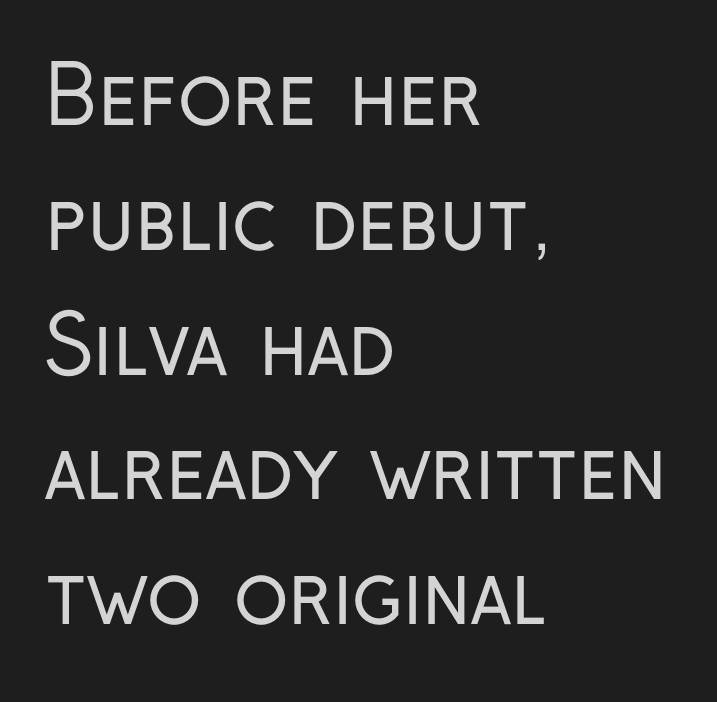
Typographically, this falls in the sans-serif category. Visually the block forms a straight wall on the left and a jagged coastline on the right. Think standard paragraph weight, or any step lighter than that. Is this a fixed-width face? No — the glyphs have proportional, varying widths.
